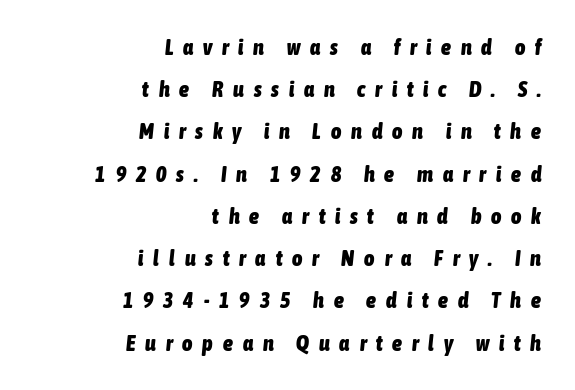
{"italic": "yes", "lean": "right", "slant_degrees": 6, "bold": "yes", "underline": "no", "align": "right", "line_spacing": "loose", "line_spacing_ratio": 1.92, "letter_spacing": "wide", "letter_spacing_em": 0.45, "glyph_px": 22}
